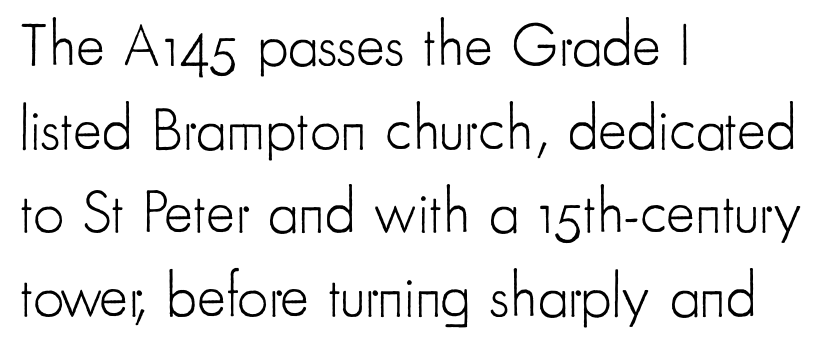
Q: Is the text bold? A: No.
Q: Is the text italic (slanted)? A: No, it is upright.
Q: Is the typeface a serif or a sans-serif typeface? A: Sans-serif.
Q: Is the text underlined? A: No.
Q: How is the paragraph aligned? A: Left-aligned.
Q: Is the spacing between letters normal or unusually wide? A: Normal.
Q: Is the spacing between lines tight, normal or loose? A: Normal.
Q: Width (condensed, normal, or wide)? A: Condensed.
Q: Stroke contrast? A: Low.
Q: x-height? A: Small.
Q: Monospaced? A: No.
